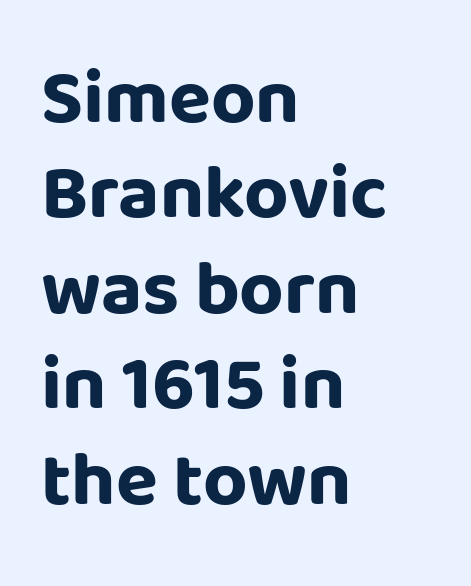
Default kerning and tracking; the words read as compact shapes. Tall strokes in this sample are plumb rather than angled. This rendering employs a face without finishing strokes, i.e., a sans-serif. Think of a printed novel: that variable character pitch is what you see here. Reading down the block, your eye returns to a fixed left position each line.
